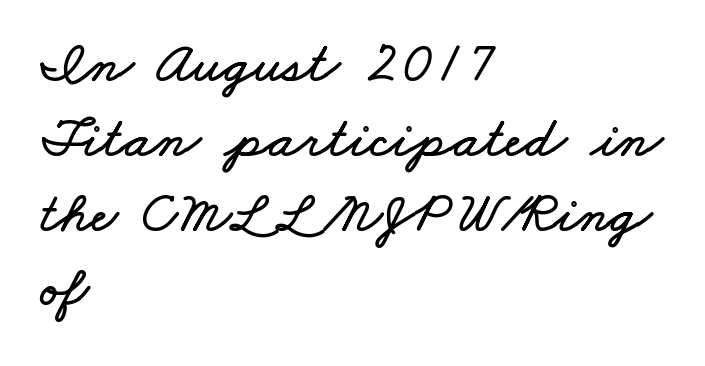
The image shows 58 px wide type; set left-aligned, normal line spacing (1.29x), normal letter spacing, not underlined; low stroke contrast and a small x-height.
